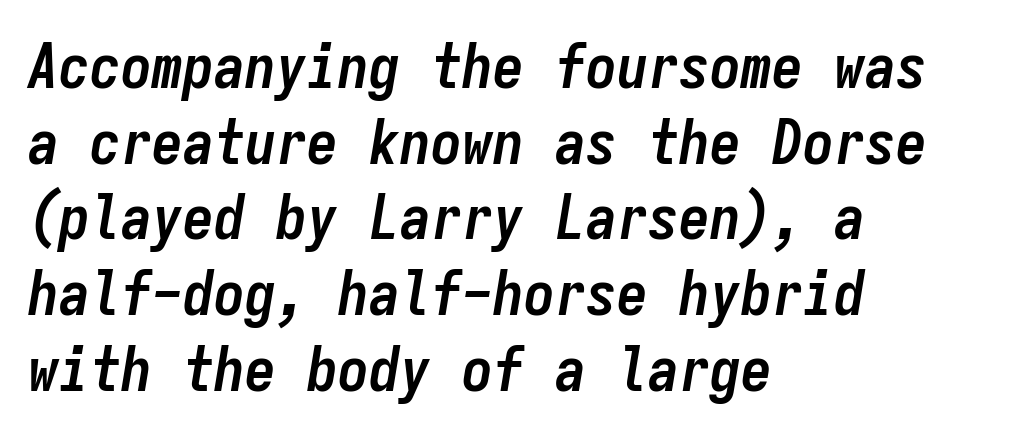
Q: Is the text bold? A: Yes.
Q: Is the text italic (slanted)? A: Yes, it leans right by about 9 degrees.
Q: Is the text underlined? A: No.
Q: How is the paragraph aligned? A: Left-aligned.
Q: Is the spacing between letters normal or unusually wide? A: Normal.
Q: Width (condensed, normal, or wide)? A: Condensed.
Q: Stroke contrast? A: Low.
Q: x-height? A: Medium.
Q: Monospaced? A: Yes.
